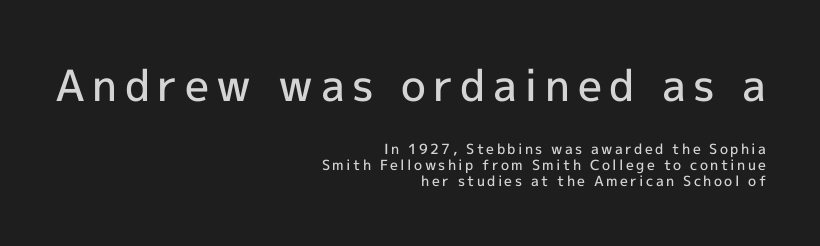
The image shows 43 px semibold sans-serif type, upright; set right-aligned, tight line spacing (1.15x), not underlined; the first (top) block is 3.07x larger; a medium x-height.
